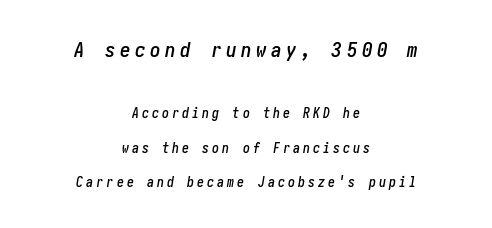
Q: Is the text italic (slanted)? A: Yes, it leans right by about 10 degrees.
Q: Is the text underlined? A: No.
Q: How is the paragraph aligned? A: Centered.
Q: Is the spacing between letters normal or unusually wide? A: Unusually wide.
Q: Is the spacing between lines tight, normal or loose? A: Loose.
Q: Which block of text is set in a larger size, the first (top) or the second (bottom)? A: The first (top) one.
